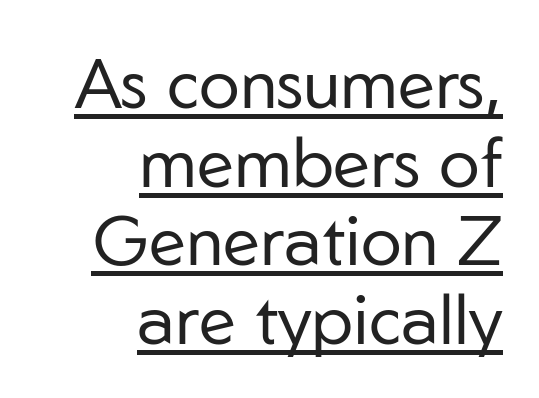
Q: Is the text bold? A: No.
Q: Is the text italic (slanted)? A: No, it is upright.
Q: Is the typeface a serif or a sans-serif typeface? A: Sans-serif.
Q: Is the text underlined? A: Yes.
Q: How is the paragraph aligned? A: Right-aligned.
Q: Is the spacing between letters normal or unusually wide? A: Normal.
Q: Is the spacing between lines tight, normal or loose? A: Tight.
Q: Width (condensed, normal, or wide)? A: Normal.
Q: Stroke contrast? A: Low.
Q: x-height? A: Medium.
Q: Monospaced? A: No.
